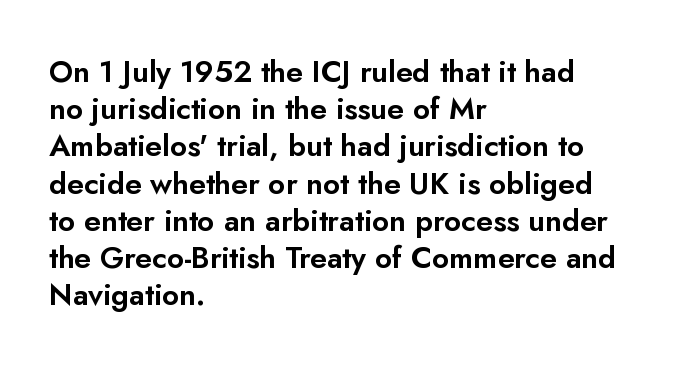
Rendered with straight, roman letterforms. You can tell from the bare stems that sans-serif type was used. Bare-footed words on every line. The passage shown has conventional tracking throughout.
